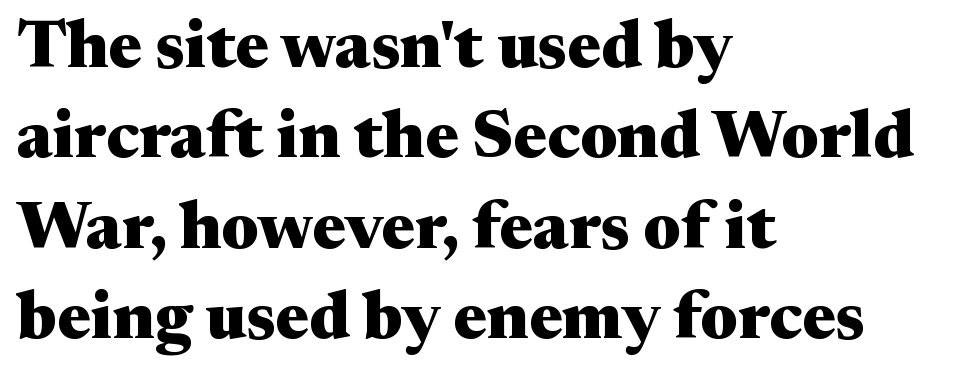
Q: Is the text bold? A: Yes.
Q: Is the text italic (slanted)? A: No, it is upright.
Q: Is the typeface a serif or a sans-serif typeface? A: Serif.
Q: Is the text underlined? A: No.
Q: How is the paragraph aligned? A: Left-aligned.
Q: Is the spacing between letters normal or unusually wide? A: Normal.
Q: Is the spacing between lines tight, normal or loose? A: Normal.
Q: Width (condensed, normal, or wide)? A: Wide.
Q: Stroke contrast? A: Medium.
Q: x-height? A: Medium.
Q: Monospaced? A: No.
